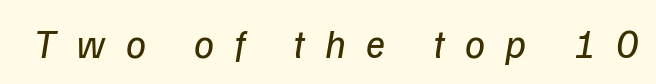
{"italic": "yes", "lean": "right", "slant_degrees": 9, "bold": "no", "weight": "regular", "width": "normal", "stroke_contrast": "low", "x_height": "medium", "monospaced": "no", "underline": "no", "letter_spacing": "wide", "letter_spacing_em": 0.5, "glyph_px": 40}
